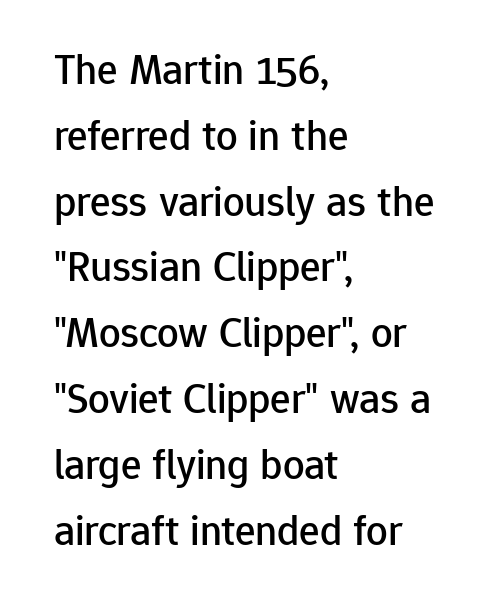
Q: Is the text italic (slanted)? A: No, it is upright.
Q: Is the typeface a serif or a sans-serif typeface? A: Sans-serif.
Q: Is the text underlined? A: No.
Q: How is the paragraph aligned? A: Left-aligned.
Q: Is the spacing between letters normal or unusually wide? A: Normal.
Q: Is the spacing between lines tight, normal or loose? A: Normal.
Q: Width (condensed, normal, or wide)? A: Normal.
Q: Stroke contrast? A: Low.
Q: x-height? A: Medium.
Q: Monospaced? A: No.
